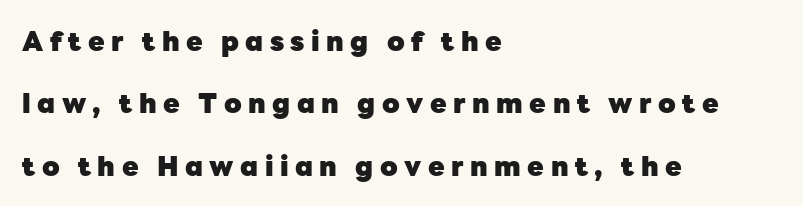
The rag falls on the right side of this text block. Line spacing here is loose. Lines of text with bare space underneath. Is there any slant? The stems are plumb. The type is letterspaced generously, with wide tracking.
